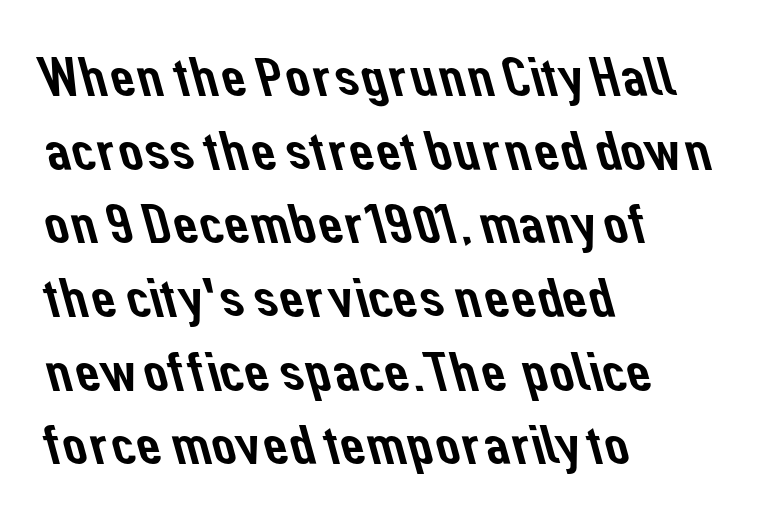
All the whitespace from short lines collects on the right. Between one letter and the next there's only the usual sliver of space. The leading is moderate, giving the passage an even texture. Unmarked baselines from the first word to the last. Regarding serifs, this sample does without them. These lines are rendered in a variable-pitch font.
